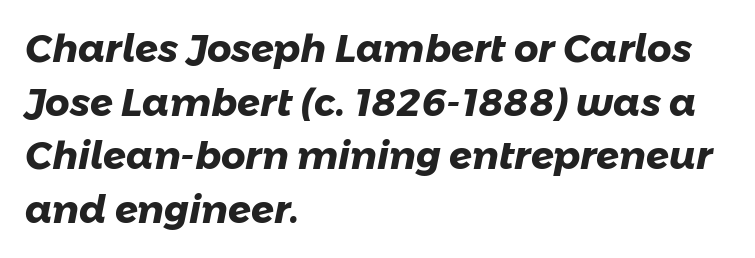
{"serif": "no", "bold": "yes", "weight": "heavy", "width": "normal", "stroke_contrast": "low", "x_height": "medium", "monospaced": "no", "underline": "no", "align": "left", "line_spacing": "normal", "line_spacing_ratio": 1.41, "letter_spacing": "normal", "letter_spacing_em": 0.0, "glyph_px": 38}
